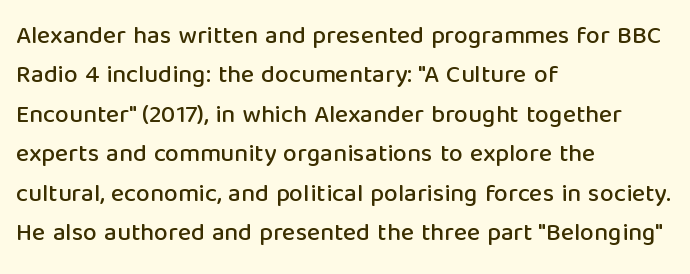
Q: Is the text italic (slanted)? A: No, it is upright.
Q: Is the text underlined? A: No.
Q: How is the paragraph aligned? A: Left-aligned.
Q: Is the spacing between letters normal or unusually wide? A: Normal.
Q: Is the spacing between lines tight, normal or loose? A: Normal.
